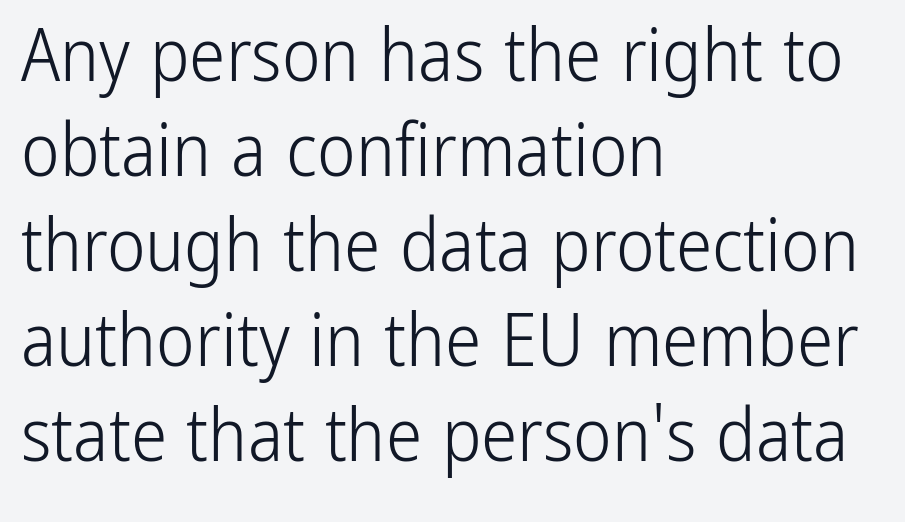
{"serif": "no", "italic": "no", "bold": "no", "weight": "light", "width": "condensed", "stroke_contrast": "low", "x_height": "medium", "monospaced": "no", "underline": "no", "align": "left", "line_spacing": "normal", "line_spacing_ratio": 1.3, "letter_spacing": "normal", "letter_spacing_em": 0.0, "glyph_px": 73}
